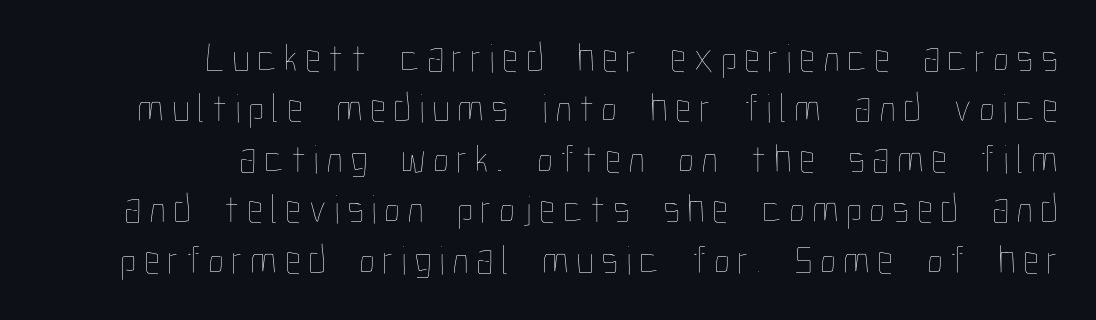
{"italic": "no", "bold": "no", "weight": "thin", "width": "condensed", "stroke_contrast": "low", "x_height": "medium", "monospaced": "no", "underline": "no", "align": "right", "line_spacing_ratio": 1.23, "glyph_px": 41}
